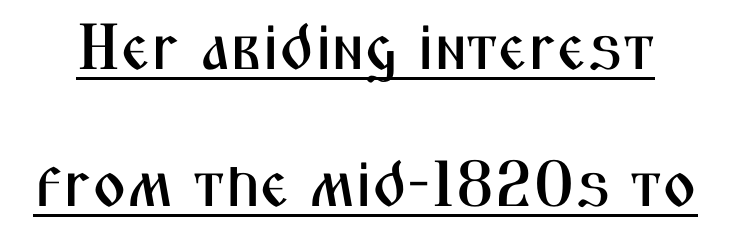
Q: Is the text italic (slanted)? A: No, it is upright.
Q: Is the typeface a serif or a sans-serif typeface? A: Sans-serif.
Q: Is the text underlined? A: Yes.
Q: Is the spacing between letters normal or unusually wide? A: Normal.
Q: Is the spacing between lines tight, normal or loose? A: Loose.
Q: Width (condensed, normal, or wide)? A: Condensed.
Q: Stroke contrast? A: Medium.
Q: x-height? A: Medium.
Q: Monospaced? A: No.
